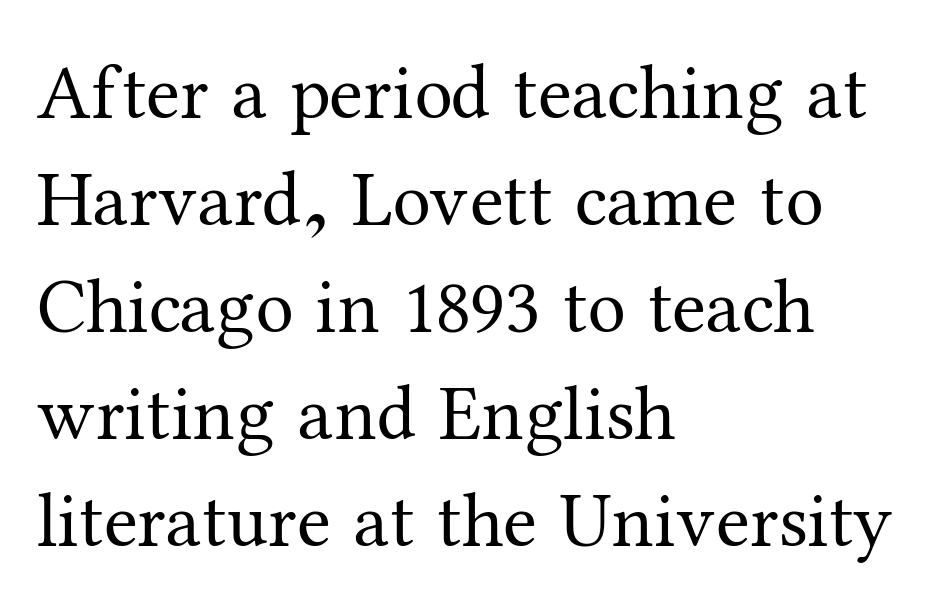
Q: Is the text bold? A: No.
Q: Is the text italic (slanted)? A: No, it is upright.
Q: Is the typeface a serif or a sans-serif typeface? A: Serif.
Q: Is the text underlined? A: No.
Q: How is the paragraph aligned? A: Left-aligned.
Q: Is the spacing between letters normal or unusually wide? A: Normal.
Q: Is the spacing between lines tight, normal or loose? A: Normal.
Q: Width (condensed, normal, or wide)? A: Normal.
Q: Stroke contrast? A: Medium.
Q: x-height? A: Medium.
Q: Monospaced? A: No.
